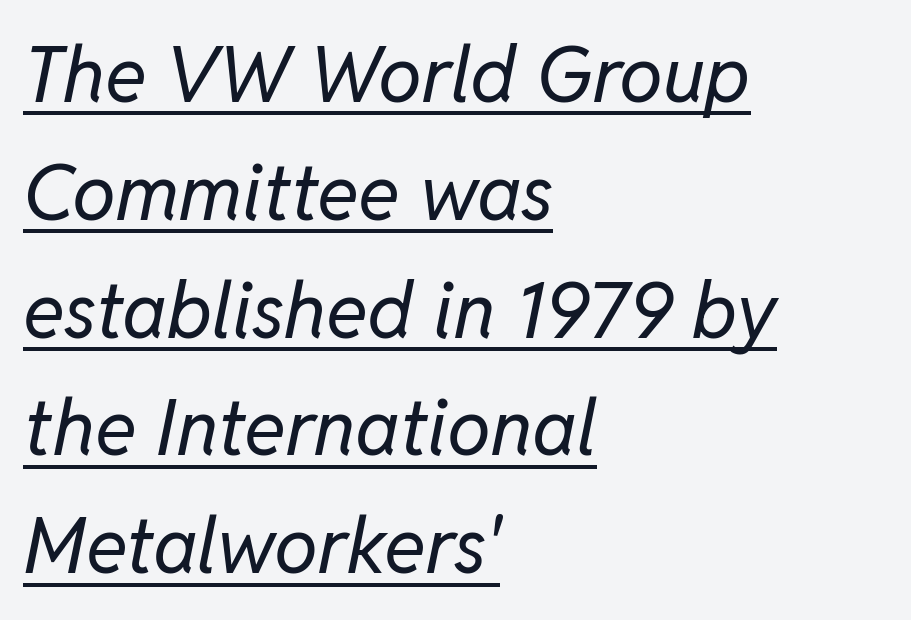
Between one letter and the next there's only the usual sliver of space. Leading: standard. Is there an underline? Yes — a line sits under the letters. A typesetter would mark this as italic. The passage shown is not bold in any degree. In CSS terms this would be text-align: left.
